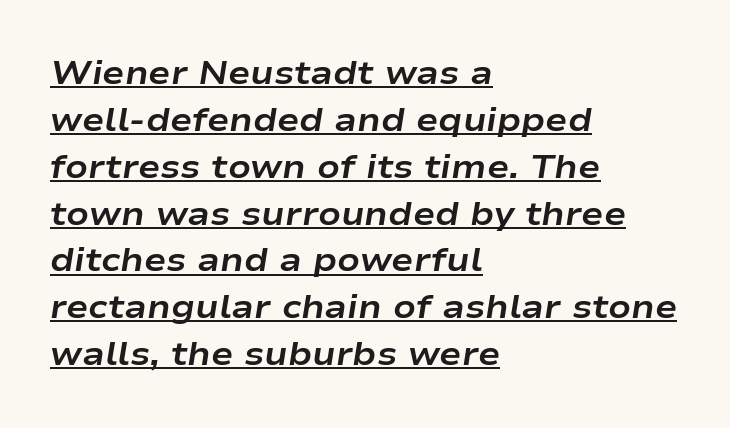
The image shows 33 px bold, wide type, italic (leaning right); set left-aligned, normal line spacing (1.42x), normal letter spacing, underlined; low stroke contrast and a medium x-height.
